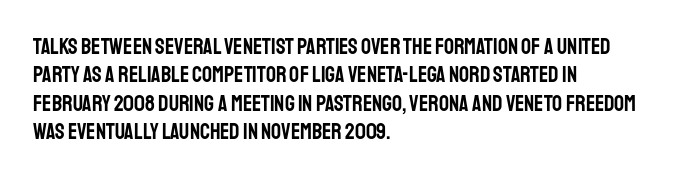
Q: Is the text italic (slanted)? A: No, it is upright.
Q: Is the text underlined? A: No.
Q: How is the paragraph aligned? A: Left-aligned.
Q: Is the spacing between letters normal or unusually wide? A: Normal.
Q: Is the spacing between lines tight, normal or loose? A: Normal.
